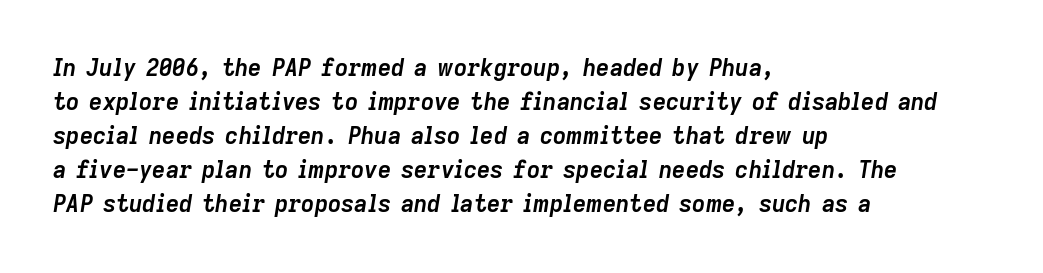
Q: Is the text bold? A: Yes.
Q: Is the text italic (slanted)? A: Yes, it leans right by about 9 degrees.
Q: Is the text underlined? A: No.
Q: How is the paragraph aligned? A: Left-aligned.
Q: Is the spacing between letters normal or unusually wide? A: Normal.
Q: Is the spacing between lines tight, normal or loose? A: Normal.
